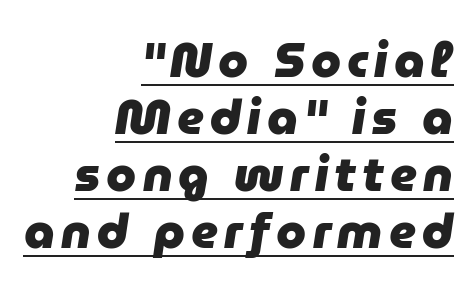
Q: Is the text bold? A: Yes.
Q: Is the text italic (slanted)? A: Yes, it leans right by about 9 degrees.
Q: Is the text underlined? A: Yes.
Q: How is the paragraph aligned? A: Right-aligned.
Q: Width (condensed, normal, or wide)? A: Normal.
Q: Stroke contrast? A: Low.
Q: x-height? A: Medium.
Q: Monospaced? A: No.
